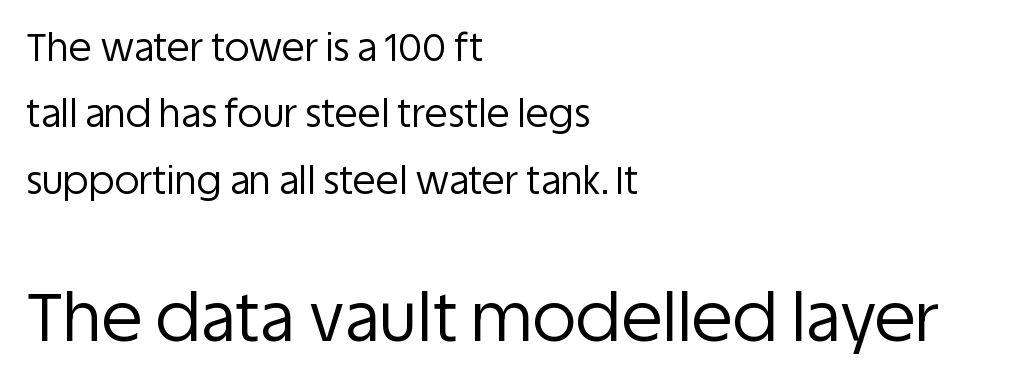
The image shows 67 px regular-weight sans-serif type, upright; set left-aligned, line spacing 1.75x, normal letter spacing, not underlined; the second (bottom) block is 1.76x larger; low stroke contrast and a large x-height.
